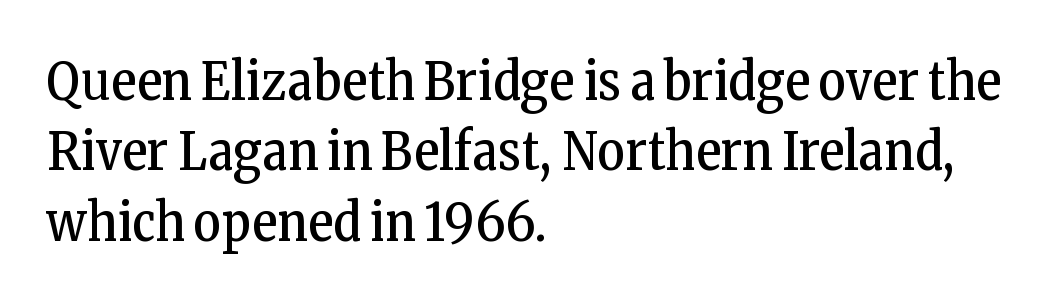
This sample uses a serif face. Just letters on the line, the space beneath them empty. Nothing unusual about the tracking: characters are spaced as the font intends. Here the designer chose a conventional face with non-uniform glyph widths. The designer left line spacing at the default.
